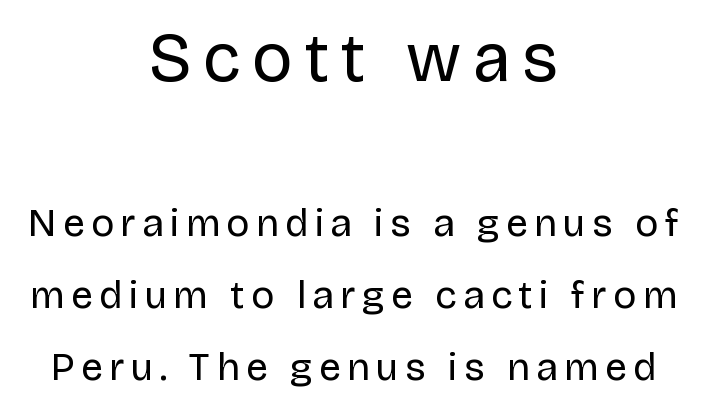
The image shows 69 px regular-weight sans-serif type, upright; set centered, line spacing 1.85x, not underlined; the first (top) block is 1.77x larger; low stroke contrast and a large x-height.
